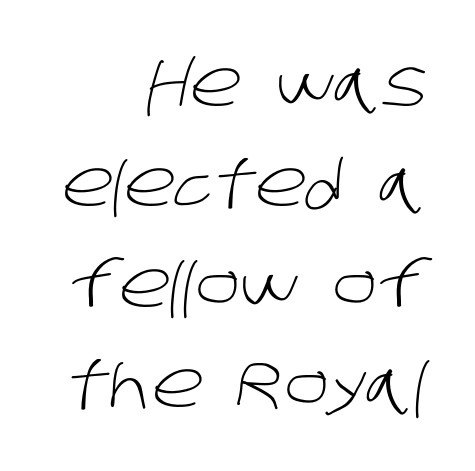
{"serif": "no", "bold": "no", "weight": "light", "width": "normal", "stroke_contrast": "low", "x_height": "large", "monospaced": "no", "underline": "no", "align": "right", "line_spacing": "normal", "line_spacing_ratio": 1.57, "letter_spacing": "normal", "letter_spacing_em": 0.0, "glyph_px": 64}
